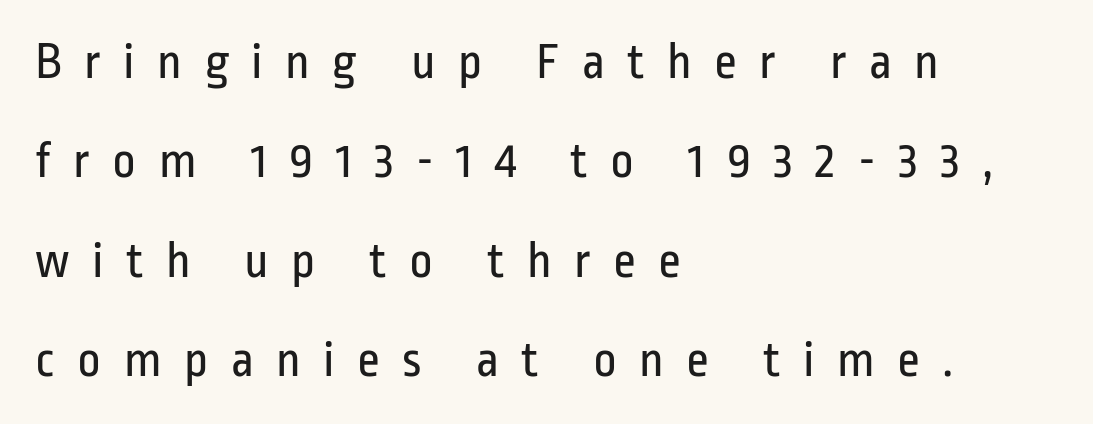
The image shows 51 px regular-weight, condensed sans-serif type, upright; set left-aligned, loose line spacing (1.95x), unusually wide letter spacing (+0.44 em), not underlined; low stroke contrast and a medium x-height.
